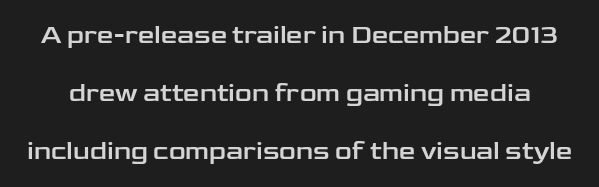
Do the letters lean? They stand straight. Inter-character spacing is left at the font's built-in metrics. Underline: absent. Reading down the column, the eye jumps a long way to each next line.
